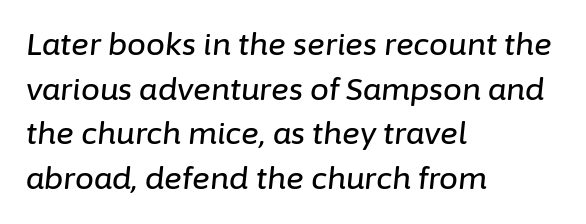
{"italic": "yes", "lean": "right", "slant_degrees": 6, "width": "normal", "stroke_contrast": "low", "x_height": "medium", "monospaced": "no", "underline": "no", "align": "left", "line_spacing": "normal", "line_spacing_ratio": 1.49, "letter_spacing": "normal", "letter_spacing_em": 0.0, "glyph_px": 30}
